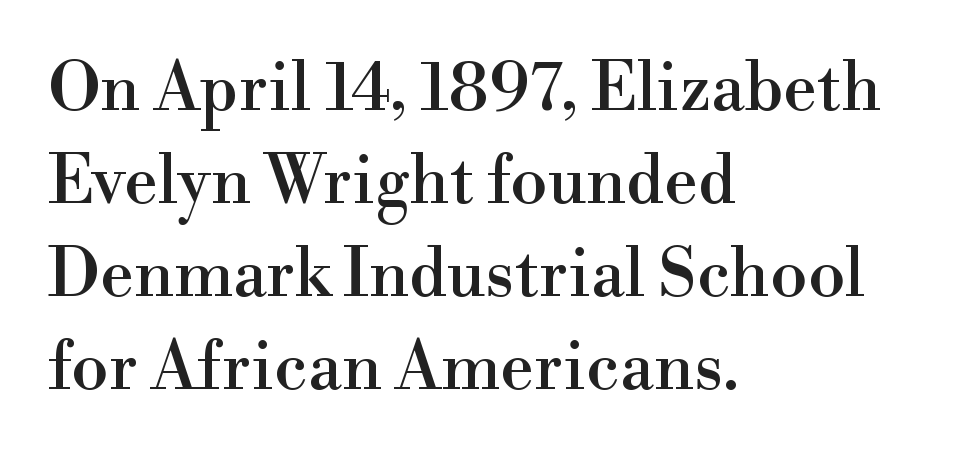
The image shows 67 px serif type, upright; set left-aligned, normal line spacing (1.39x), normal letter spacing, not underlined; a small x-height.
